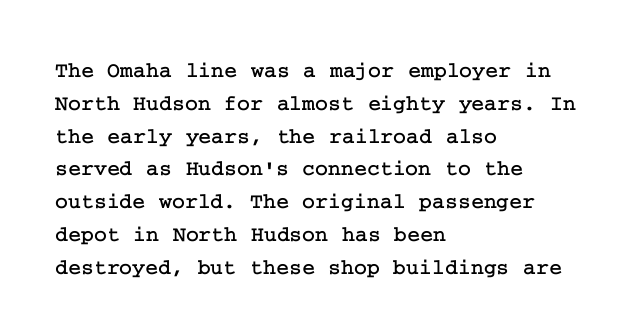
Q: Is the text italic (slanted)? A: No, it is upright.
Q: Is the text underlined? A: No.
Q: How is the paragraph aligned? A: Left-aligned.
Q: Is the spacing between letters normal or unusually wide? A: Normal.
Q: Is the spacing between lines tight, normal or loose? A: Normal.
